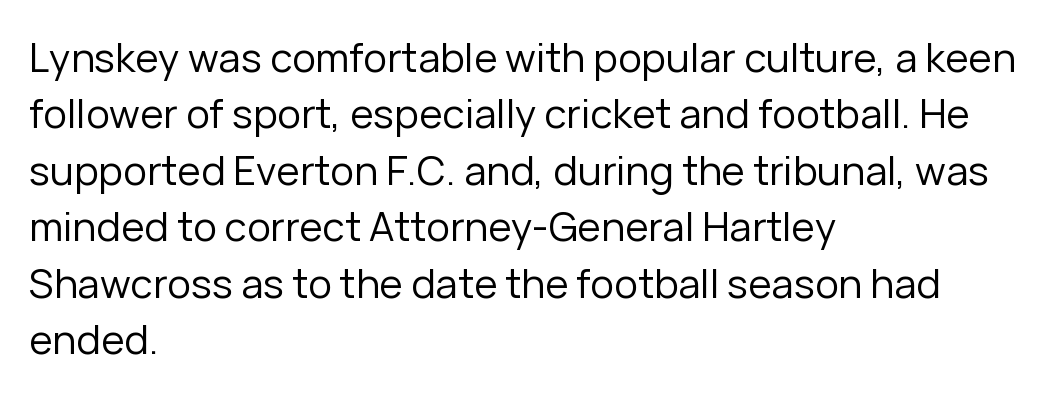
The image shows 40 px regular-weight sans-serif type, upright; set left-aligned, normal line spacing (1.41x), normal letter spacing, not underlined; low stroke contrast and a medium x-height.
